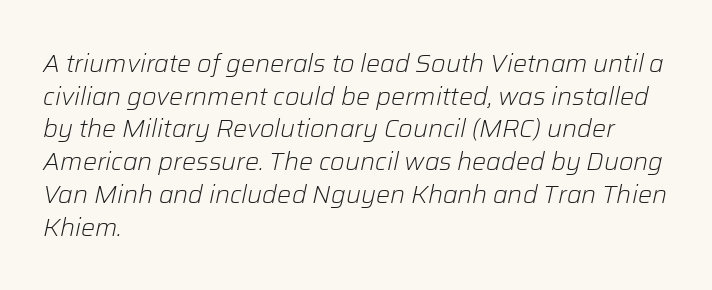
{"italic": "yes", "lean": "right", "slant_degrees": 12, "bold": "no", "underline": "no", "align": "left", "line_spacing": "normal", "line_spacing_ratio": 1.31, "letter_spacing": "normal", "letter_spacing_em": 0.0, "glyph_px": 25}
